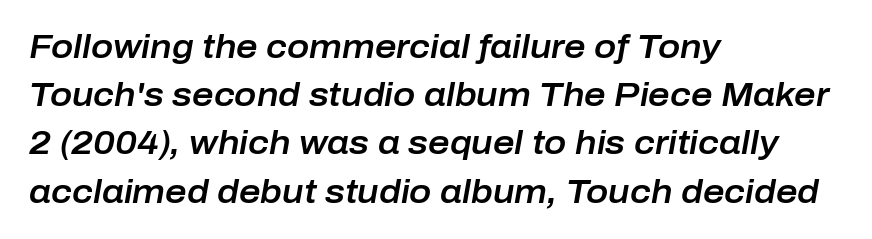
Reading down the column, the eye jumps a familiar distance to each next line. The face used here is proportionally spaced, like ordinary book or web type. Plain, unruled lines of type. Compared with ordinary roman type, these characters are visibly tilted. The gaps between neighbouring characters are ordinary and unremarkable. The lines in this sample share a left origin and differ only in where they stop.
